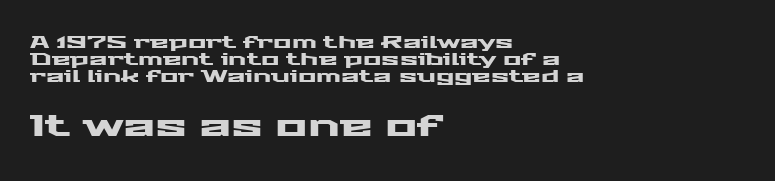
Q: Is the text italic (slanted)? A: No, it is upright.
Q: Is the typeface a serif or a sans-serif typeface? A: Sans-serif.
Q: Is the text underlined? A: No.
Q: How is the paragraph aligned? A: Left-aligned.
Q: Is the spacing between letters normal or unusually wide? A: Normal.
Q: Is the spacing between lines tight, normal or loose? A: Tight.
Q: Which block of text is set in a larger size, the first (top) or the second (bottom)? A: The second (bottom) one.
Q: Width (condensed, normal, or wide)? A: Wide.
Q: Stroke contrast? A: Medium.
Q: x-height? A: Medium.
Q: Monospaced? A: No.
